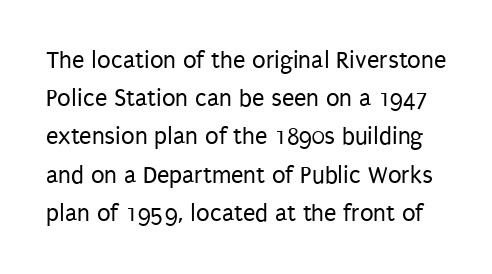
{"italic": "no", "bold": "no", "underline": "no", "line_spacing": "normal", "line_spacing_ratio": 1.53, "letter_spacing": "normal", "letter_spacing_em": 0.0, "glyph_px": 25}
